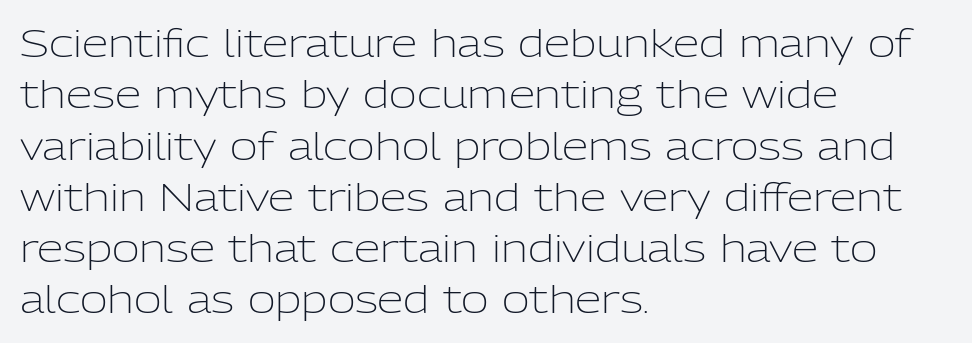
{"serif": "no", "italic": "no", "bold": "no", "weight": "light", "width": "normal", "stroke_contrast": "low", "x_height": "medium", "monospaced": "no", "underline": "no", "align": "left", "line_spacing": "normal", "line_spacing_ratio": 1.35, "letter_spacing": "normal", "letter_spacing_em": 0.0, "glyph_px": 38}
